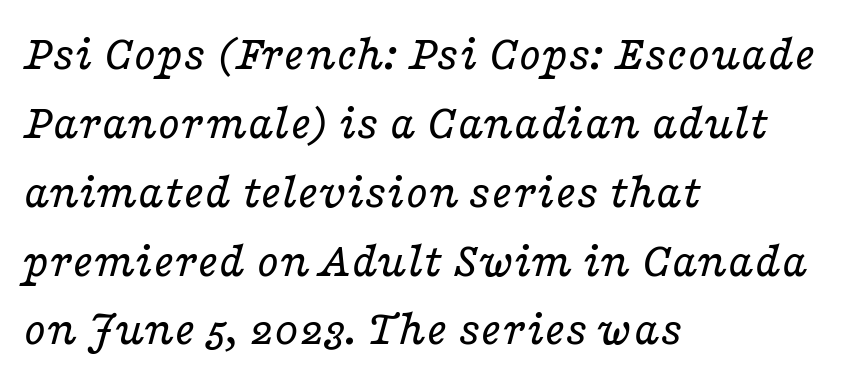
{"serif": "yes", "italic": "yes", "lean": "right", "slant_degrees": 16, "bold": "no", "weight": "regular", "width": "wide", "stroke_contrast": "low", "x_height": "medium", "monospaced": "no", "underline": "no", "align": "left", "line_spacing": "normal", "line_spacing_ratio": 1.35, "letter_spacing": "normal", "letter_spacing_em": 0.0, "glyph_px": 51}
